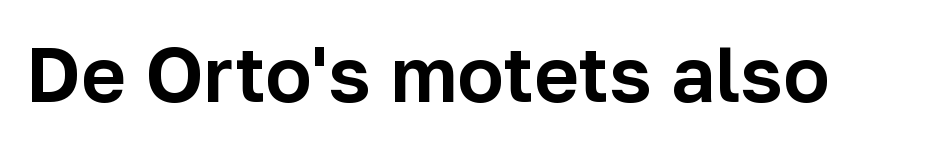
{"serif": "no", "italic": "no", "width": "normal", "stroke_contrast": "low", "x_height": "medium", "monospaced": "no", "underline": "no", "letter_spacing": "normal", "letter_spacing_em": 0.0, "glyph_px": 77}
